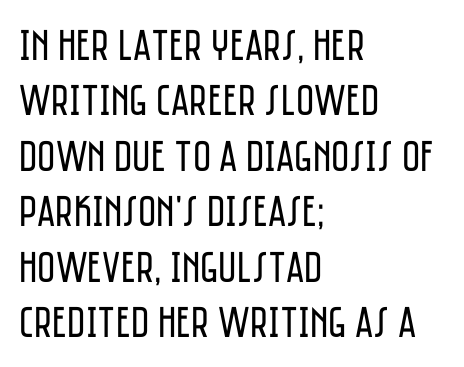
The image shows 44 px regular-weight, condensed sans-serif type, upright; set left-aligned, normal line spacing (1.26x), normal letter spacing, not underlined; low stroke contrast and a large x-height.
